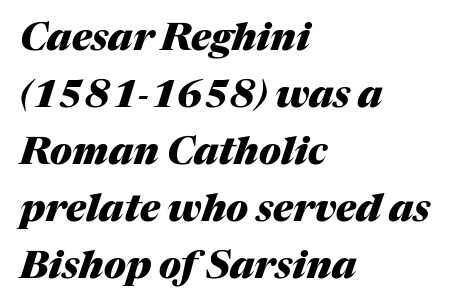
The image shows 38 px heavy type, italic (leaning right); set left-aligned, normal line spacing (1.5x), normal letter spacing, not underlined; medium stroke contrast and a medium x-height.
